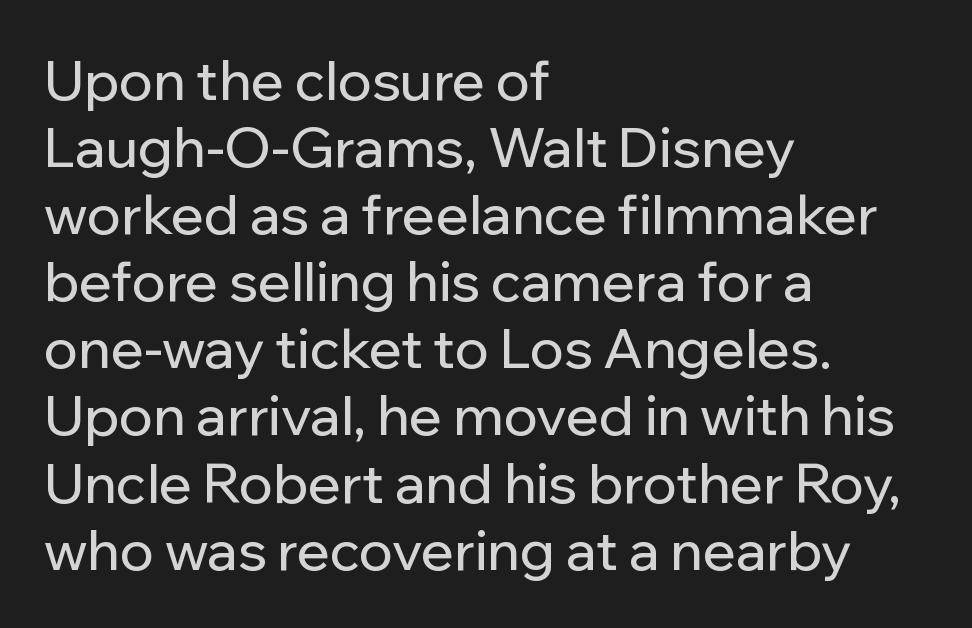
Notice how the stems are strictly vertical — no italics here. Only glyphs here, with clear space below each row. Look at the tracking — it's just the regular setting, nothing added. Spacing verdict: proportional, widths tailored to each character. The letters carry no serifs — their stems end cleanly without finishing strokes. The typesetter chose a ragged-right arrangement here.
